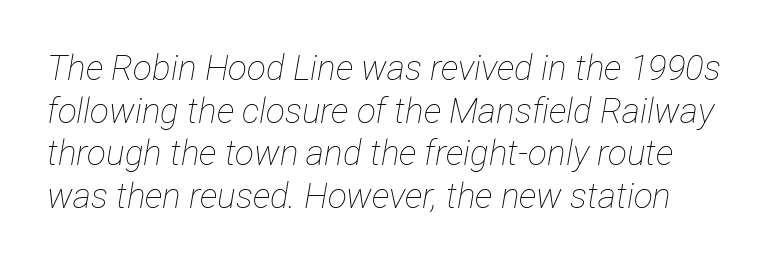
Yep, that's italic — everything's leaning. Check the space under the baseline: it is left empty. Think standard paragraph weight, or any step lighter than that. Think of a printed novel: that variable character pitch is what you see here.
